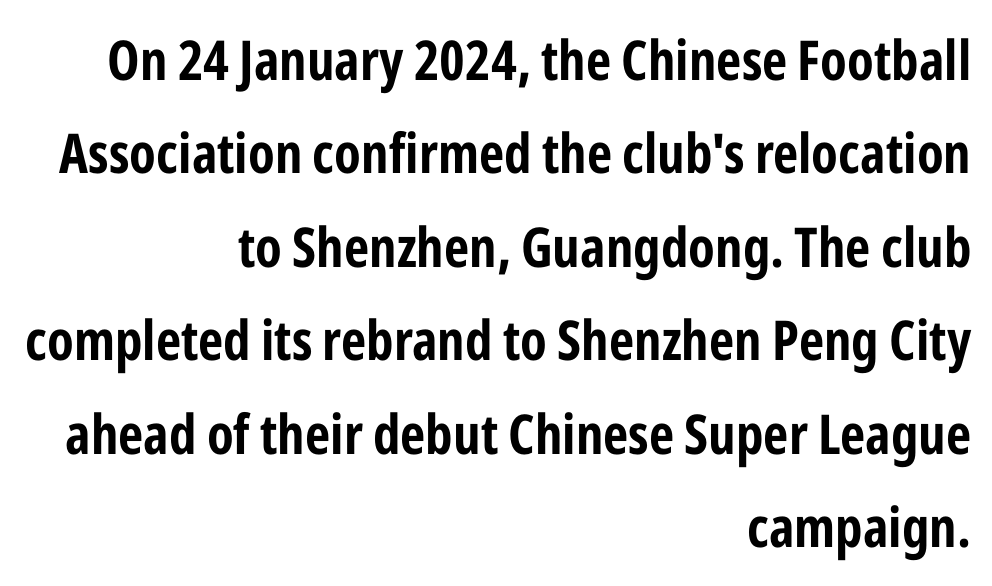
{"serif": "no", "italic": "no", "width": "condensed", "stroke_contrast": "low", "x_height": "medium", "monospaced": "no", "underline": "no", "align": "right", "line_spacing": "normal", "line_spacing_ratio": 1.7, "letter_spacing": "normal", "letter_spacing_em": 0.0, "glyph_px": 55}
